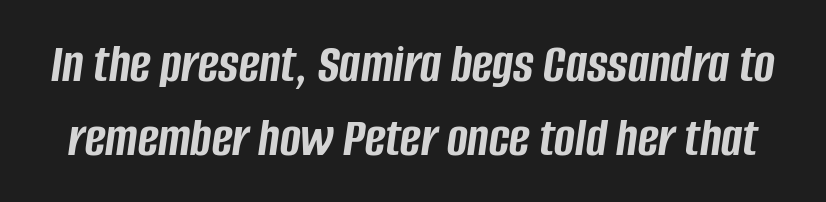
The image shows 56 px semibold, condensed type, italic (leaning right); set normal line spacing (1.32x), normal letter spacing, not underlined; low stroke contrast and a large x-height.
